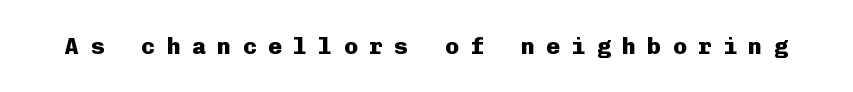
{"italic": "no", "bold": "yes", "underline": "no", "letter_spacing": "wide", "letter_spacing_em": 0.5, "glyph_px": 23}
